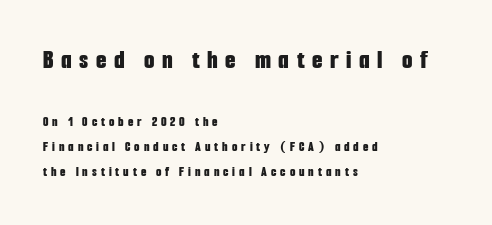
Rule under the text: the space is simply empty. The letters are spread apart with noticeably loose tracking. This is heavy type, rendered in bold. Caption: multi-line text, flush left, ragged right. Scale decreases going downward across the two blocks.
